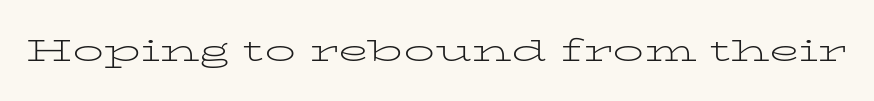
Q: Is the text bold? A: No.
Q: Is the text italic (slanted)? A: No, it is upright.
Q: Is the typeface a serif or a sans-serif typeface? A: Serif.
Q: Is the text underlined? A: No.
Q: Is the spacing between letters normal or unusually wide? A: Normal.
Q: Width (condensed, normal, or wide)? A: Wide.
Q: Stroke contrast? A: Low.
Q: x-height? A: Medium.
Q: Monospaced? A: No.
